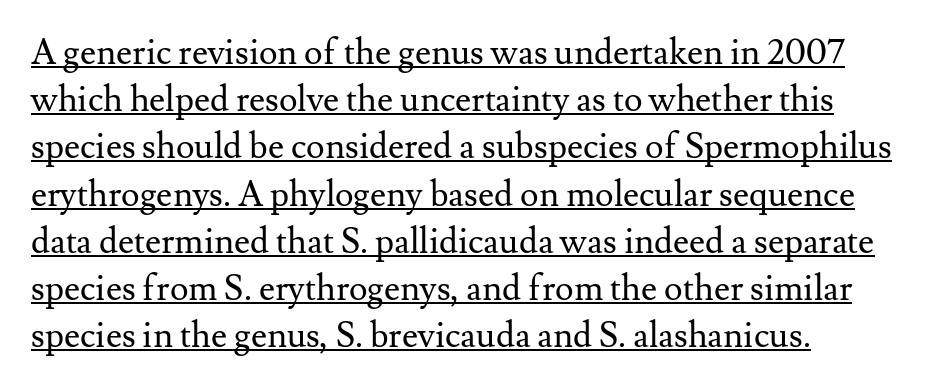
{"serif": "yes", "italic": "no", "bold": "no", "weight": "regular", "width": "normal", "stroke_contrast": "medium", "x_height": "small", "monospaced": "no", "underline": "yes", "align": "left", "line_spacing": "normal", "line_spacing_ratio": 1.35, "letter_spacing": "normal", "letter_spacing_em": 0.0, "glyph_px": 35}
